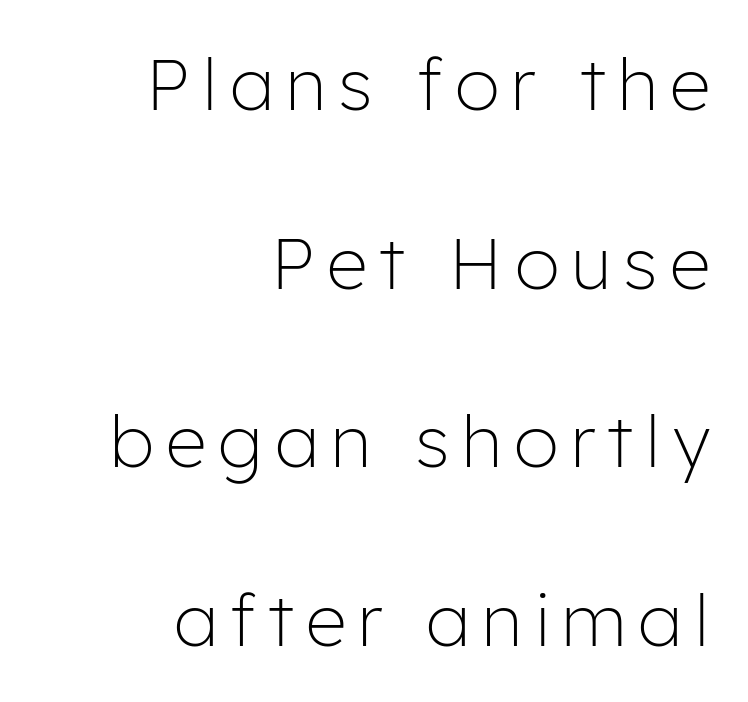
Q: Is the text bold? A: No.
Q: Is the text italic (slanted)? A: No, it is upright.
Q: Is the typeface a serif or a sans-serif typeface? A: Sans-serif.
Q: Is the text underlined? A: No.
Q: How is the paragraph aligned? A: Right-aligned.
Q: Is the spacing between lines tight, normal or loose? A: Loose.
Q: Width (condensed, normal, or wide)? A: Normal.
Q: Stroke contrast? A: Low.
Q: x-height? A: Medium.
Q: Monospaced? A: No.
